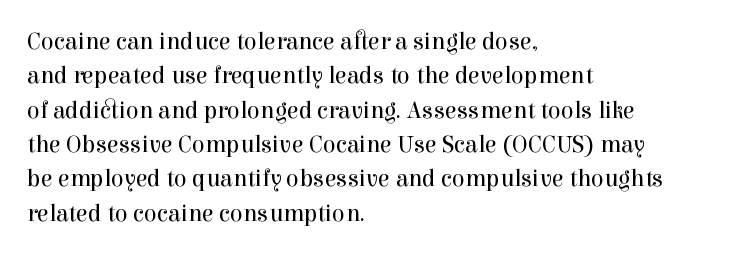
Vertical stems look standard width or narrower in stroke. Default kerning and tracking; the words read as compact shapes. These lines are set flush left with a ragged right edge. The baseline area is clear.
